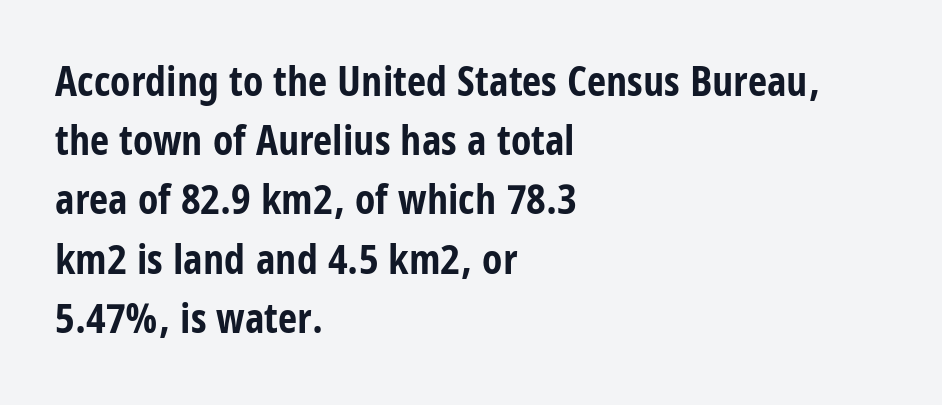
{"serif": "no", "italic": "no", "bold": "yes", "weight": "bold", "width": "condensed", "stroke_contrast": "low", "x_height": "large", "monospaced": "no", "underline": "no", "align": "left", "line_spacing": "normal", "line_spacing_ratio": 1.41, "letter_spacing": "normal", "letter_spacing_em": 0.0, "glyph_px": 42}
